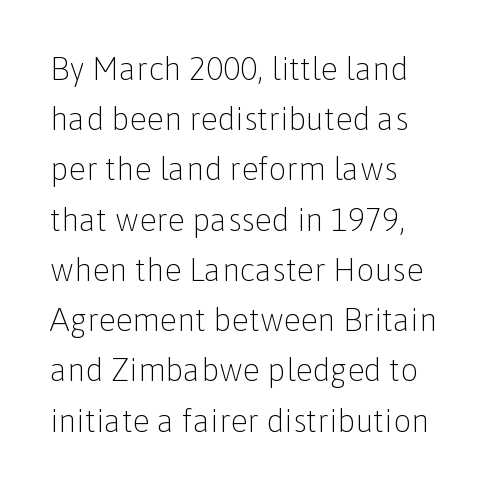
The image shows 32 px light sans-serif type, upright; set left-aligned, normal line spacing (1.57x), normal letter spacing, not underlined; low stroke contrast and a medium x-height.
